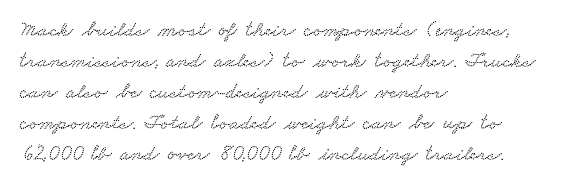
The image shows 22 px text type; set left-aligned, normal line spacing (1.41x), normal letter spacing, not underlined.
